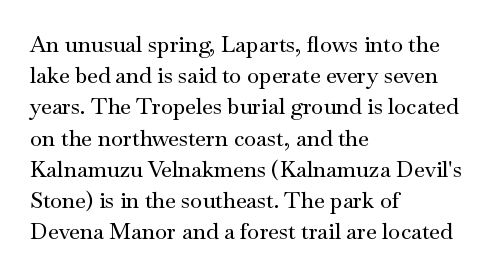
Q: Is the text italic (slanted)? A: No, it is upright.
Q: Is the text underlined? A: No.
Q: How is the paragraph aligned? A: Left-aligned.
Q: Is the spacing between letters normal or unusually wide? A: Normal.
Q: Is the spacing between lines tight, normal or loose? A: Normal.
